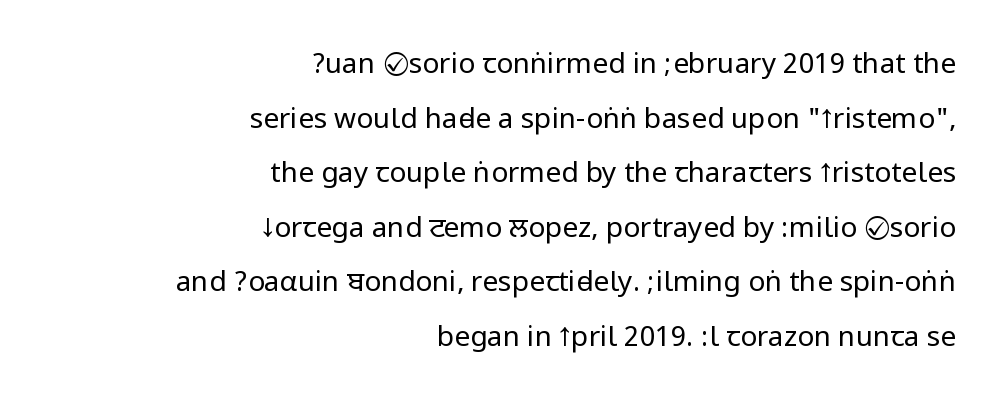
The baseline area is clear. The vertical gap from one line to the next is large. A student would call this right alignment; a typographer would say flush right, rag left. The font is comparable to plain body text, perhaps lighter. Caption: standard tracking, unaltered. Font category for this specimen: sans-serif.
